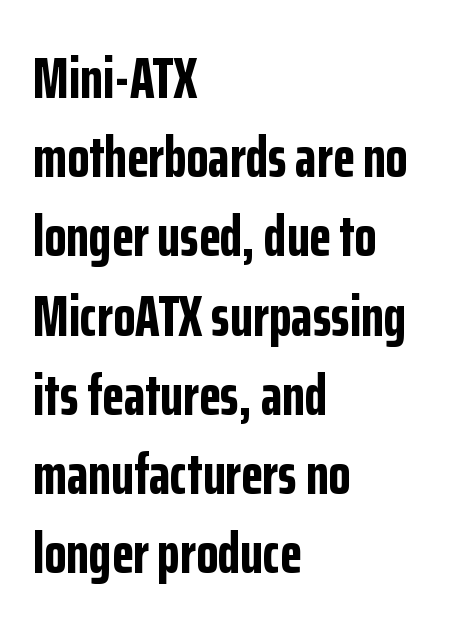
Leftover space on each line is placed entirely after the last word. The lines sit at an ordinary, default distance from one another. Words appear dense and cohesive because spacing is normal. Unlike italic type, these characters show no tilt at all. The gap between lines stays unmarked. Spacing verdict: proportional, widths tailored to each character.
